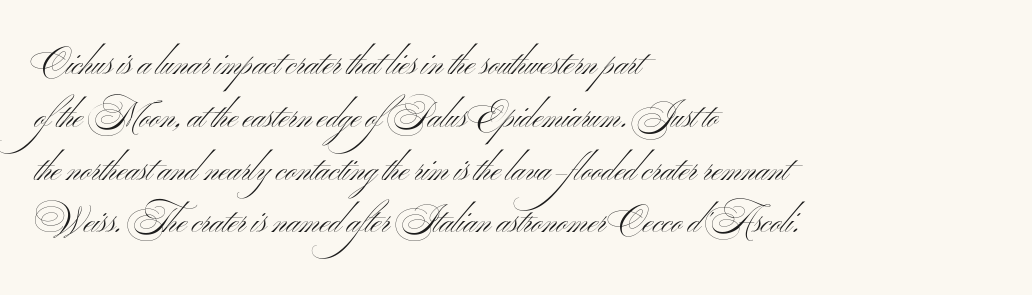
The image shows 33 px light, wide sans-serif type; set left-aligned, normal line spacing (1.6x), normal letter spacing, not underlined; medium stroke contrast and a small x-height.
